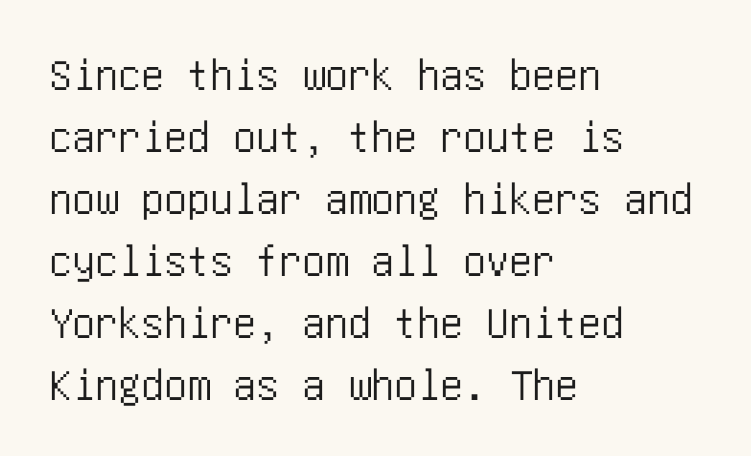
{"serif": "no", "italic": "no", "width": "condensed", "stroke_contrast": "low", "x_height": "large", "underline": "no", "align": "left", "line_spacing": "normal", "line_spacing_ratio": 1.35, "letter_spacing": "normal", "letter_spacing_em": 0.0, "glyph_px": 46}
